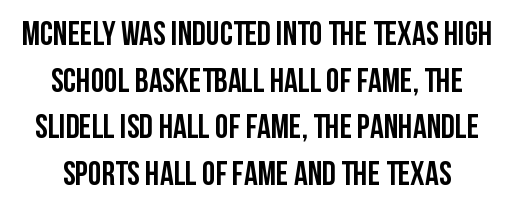
The image shows 34 px semibold, condensed sans-serif type, upright; set normal line spacing (1.37x), normal letter spacing, not underlined; low stroke contrast and a large x-height.
